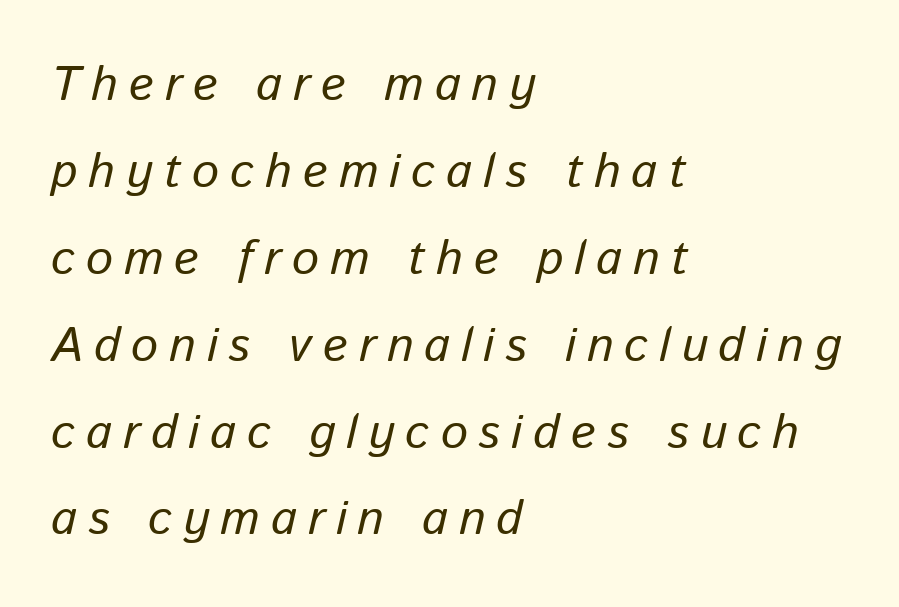
The rendering uses natural spacing where letterforms have individual widths. Does the copy run flush right? No — it runs flush left. Substantial extra tracking has been applied to these lines. The face used here has a pronounced slope to its letters. Plain, unruled lines of type.
